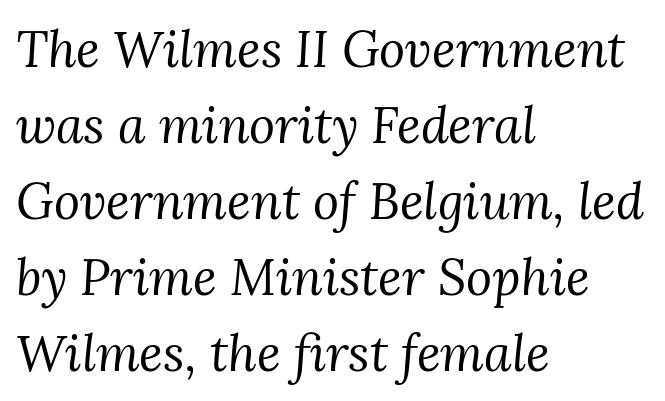
The typeface has the unassuming heft of standard copy or less. The tracking reads as untouched default to a designer's eye. The paragraph shown leans on its left margin. Small tapered or slab feet sit at the stroke ends, so this counts as serif.
